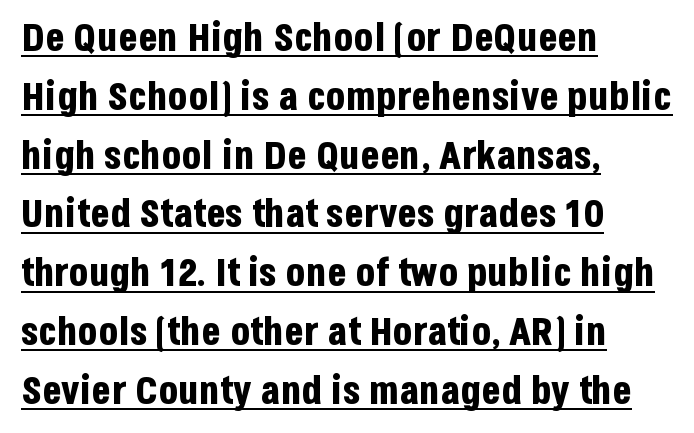
The image shows 40 px bold, condensed sans-serif type, upright; set left-aligned, normal line spacing (1.47x), normal letter spacing, underlined; low stroke contrast and a large x-height.
